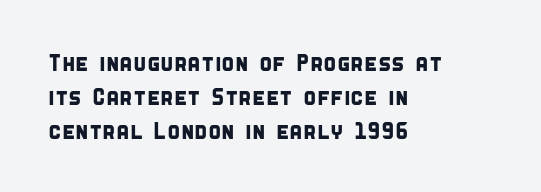
The image shows 24 px text type; set left-aligned, normal line spacing (1.41x), normal letter spacing, not underlined.
